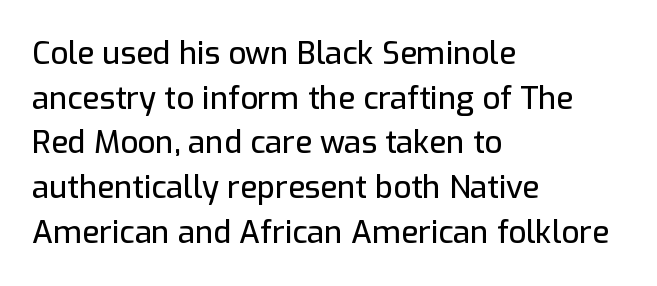
{"serif": "no", "italic": "no", "width": "normal", "stroke_contrast": "low", "x_height": "medium", "monospaced": "no", "underline": "no", "align": "left", "line_spacing": "normal", "line_spacing_ratio": 1.44, "letter_spacing": "normal", "letter_spacing_em": 0.0, "glyph_px": 31}
